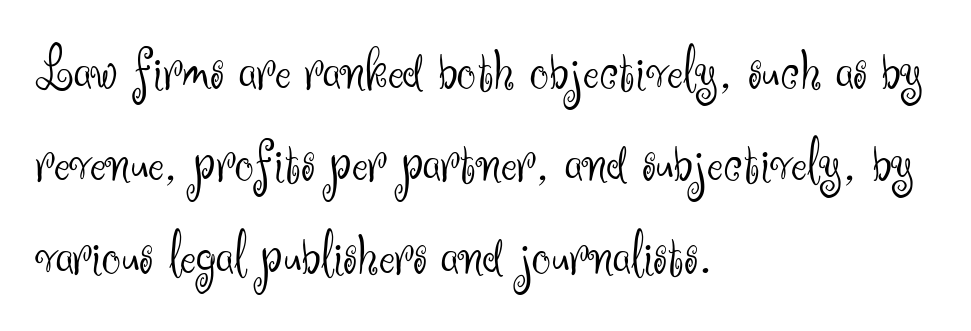
{"serif": "no", "italic": "no", "bold": "no", "weight": "light", "width": "normal", "stroke_contrast": "medium", "x_height": "small", "monospaced": "no", "underline": "no", "align": "left", "line_spacing": "normal", "line_spacing_ratio": 1.54, "letter_spacing": "normal", "letter_spacing_em": 0.0, "glyph_px": 60}
